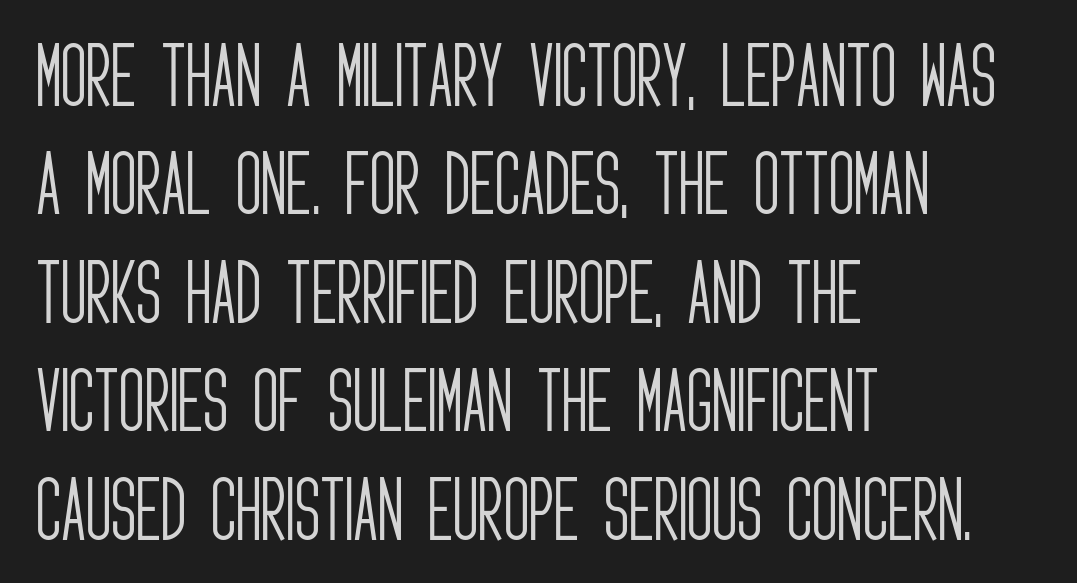
Q: Is the text bold? A: No.
Q: Is the text italic (slanted)? A: No, it is upright.
Q: Is the typeface a serif or a sans-serif typeface? A: Sans-serif.
Q: Is the text underlined? A: No.
Q: How is the paragraph aligned? A: Left-aligned.
Q: Is the spacing between letters normal or unusually wide? A: Normal.
Q: Is the spacing between lines tight, normal or loose? A: Normal.
Q: Width (condensed, normal, or wide)? A: Condensed.
Q: Stroke contrast? A: Low.
Q: x-height? A: Large.
Q: Monospaced? A: No.
